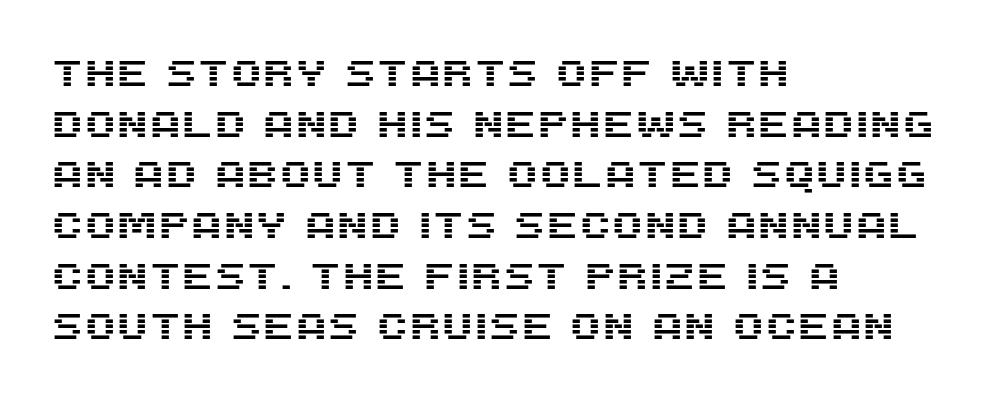
The image shows 37 px sans-serif type, upright; set left-aligned, normal line spacing (1.37x), normal letter spacing, not underlined; medium stroke contrast and a large x-height.
